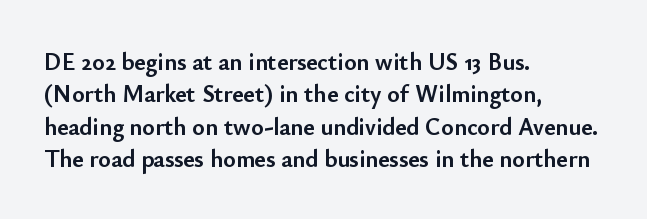
Q: Is the text bold? A: Yes.
Q: Is the text italic (slanted)? A: No, it is upright.
Q: Is the text underlined? A: No.
Q: How is the paragraph aligned? A: Left-aligned.
Q: Is the spacing between letters normal or unusually wide? A: Normal.
Q: Is the spacing between lines tight, normal or loose? A: Normal.
